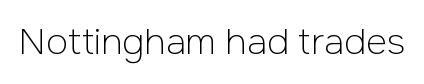
{"serif": "no", "italic": "no", "bold": "no", "weight": "light", "width": "normal", "stroke_contrast": "low", "x_height": "medium", "monospaced": "no", "underline": "no", "letter_spacing": "normal", "letter_spacing_em": 0.0, "glyph_px": 36}
